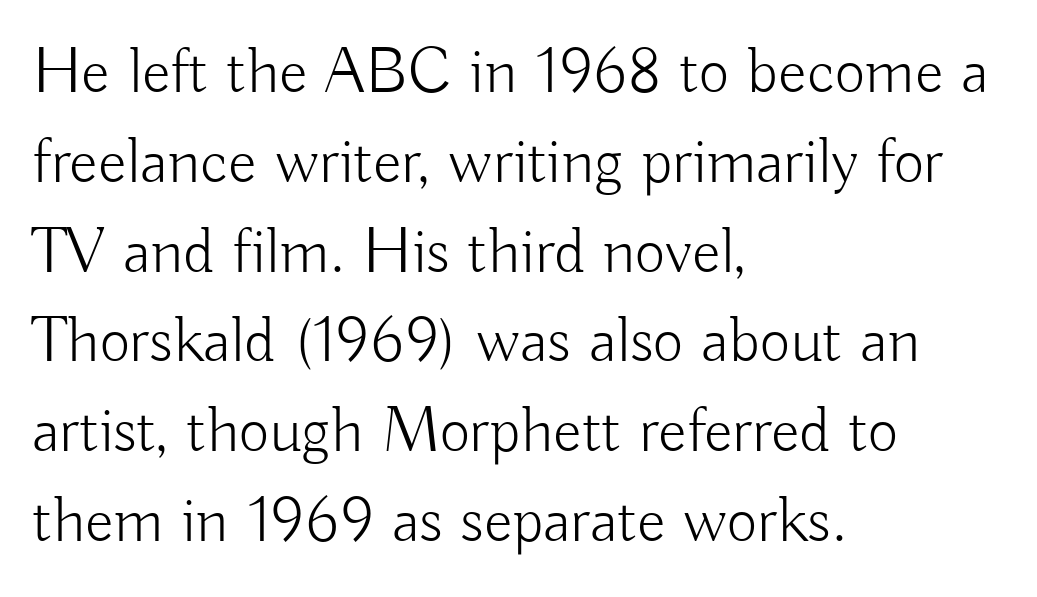
Classification — sans serif. Weight: not bold — regular or lighter. The space directly below the letters is spotless. Here the glyphs are tracked normally, forming tight word shapes. Is this a fixed-width face? No — the glyphs have proportional, varying widths. The rag falls on the right side of this text block.
